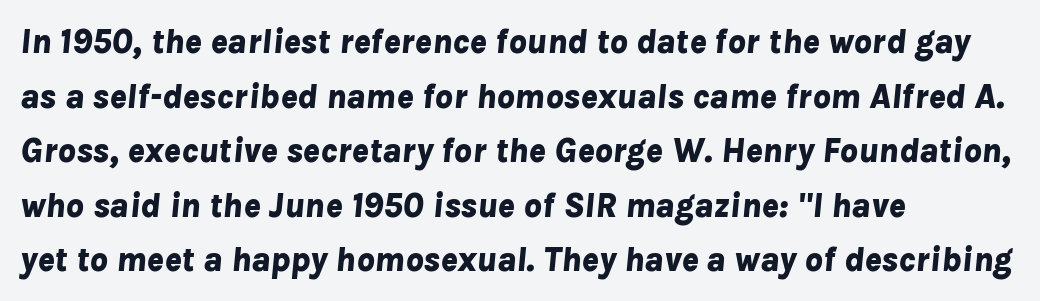
The image shows 35 px bold type, italic (leaning right); set left-aligned, normal line spacing (1.56x), normal letter spacing, not underlined; low stroke contrast and a medium x-height.
